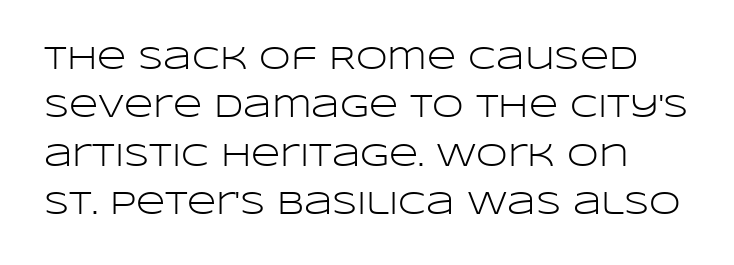
The image shows 32 px light, wide sans-serif type, upright; set normal line spacing (1.51x), normal letter spacing, not underlined; low stroke contrast and a large x-height.
